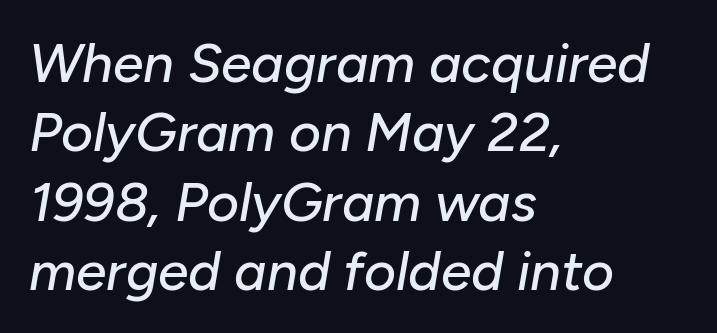
Q: Is the text italic (slanted)? A: Yes, it leans right by about 10 degrees.
Q: Is the text underlined? A: No.
Q: How is the paragraph aligned? A: Left-aligned.
Q: Is the spacing between letters normal or unusually wide? A: Normal.
Q: Is the spacing between lines tight, normal or loose? A: Normal.
Q: Width (condensed, normal, or wide)? A: Normal.
Q: Stroke contrast? A: Low.
Q: x-height? A: Medium.
Q: Monospaced? A: No.
